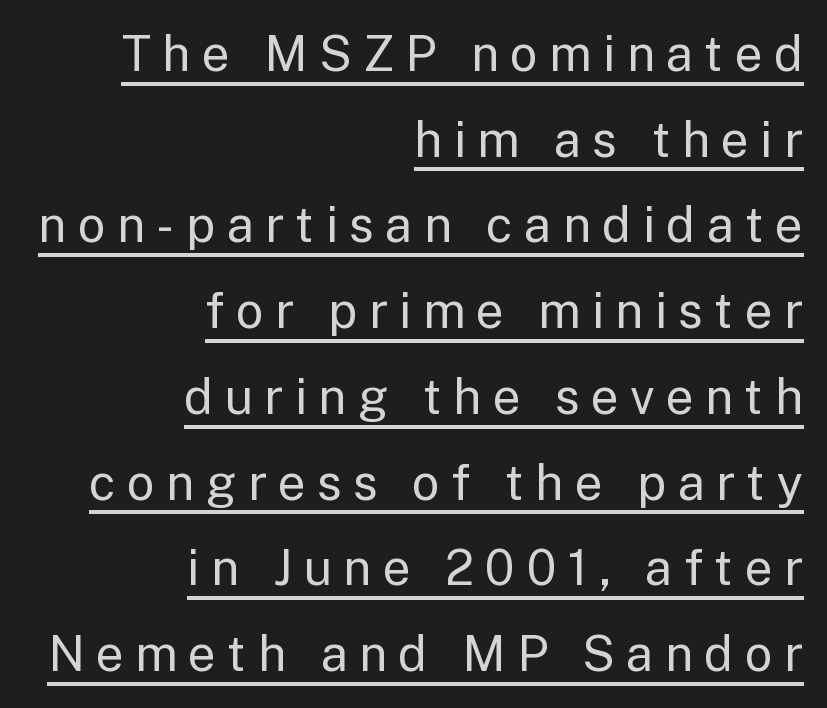
The image shows 49 px regular-weight sans-serif type, upright; set right-aligned, line spacing 1.75x, unusually wide letter spacing (+0.23 em), underlined; low stroke contrast and a medium x-height.
